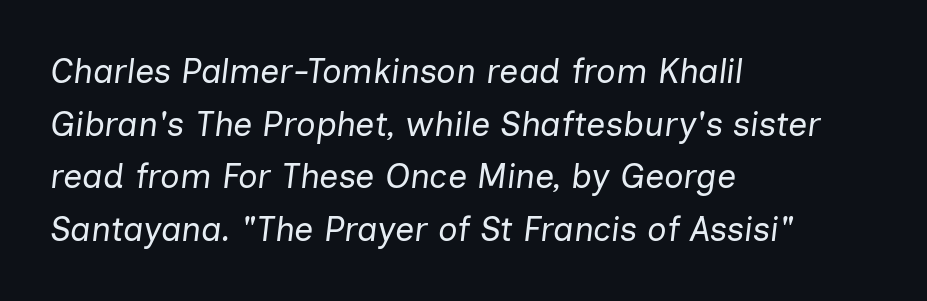
The image shows 34 px regular-weight type, italic (leaning right); set left-aligned, normal line spacing (1.55x), normal letter spacing, not underlined; low stroke contrast and a medium x-height.
